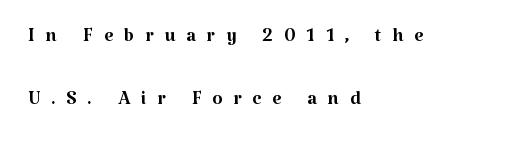
Q: Is the text bold? A: No.
Q: Is the text italic (slanted)? A: No, it is upright.
Q: Is the text underlined? A: No.
Q: How is the paragraph aligned? A: Left-aligned.
Q: Is the spacing between letters normal or unusually wide? A: Unusually wide.
Q: Is the spacing between lines tight, normal or loose? A: Loose.
